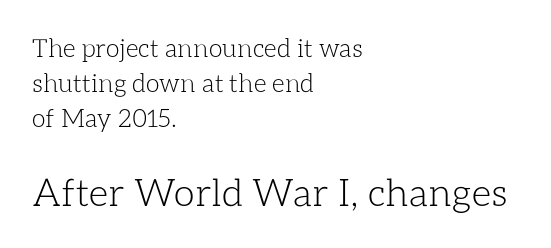
{"italic": "no", "bold": "no", "weight": "light", "width": "normal", "stroke_contrast": "low", "x_height": "medium", "monospaced": "no", "underline": "no", "align": "left", "line_spacing": "normal", "line_spacing_ratio": 1.41, "letter_spacing": "normal", "letter_spacing_em": 0.0, "larger_block": "second", "size_ratio": 1.52, "glyph_px": 38}
